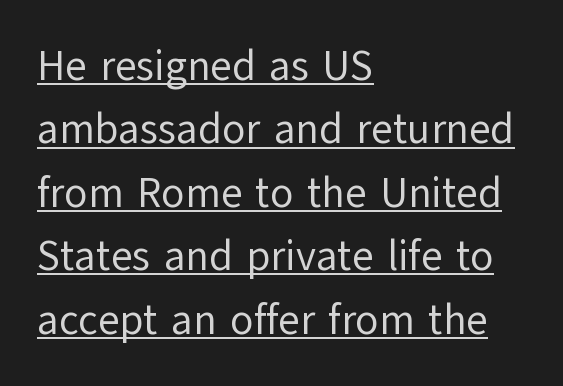
Each line of the rendering has a horizontal stroke beneath the glyphs. Characters remain perfectly vertical along every line. Letterform terminals end flat and unadorned throughout the passage. Rows of type keep a routine distance in the vertical direction.
